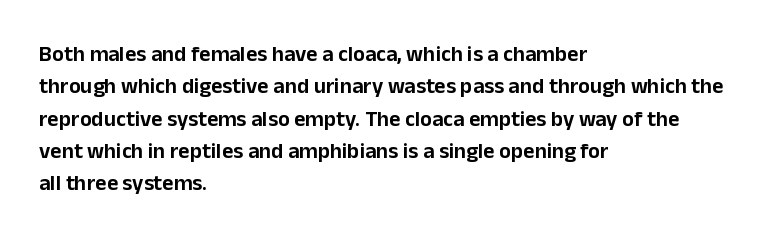
The image shows 22 px text type, upright; set left-aligned, normal line spacing (1.47x), normal letter spacing, not underlined.
